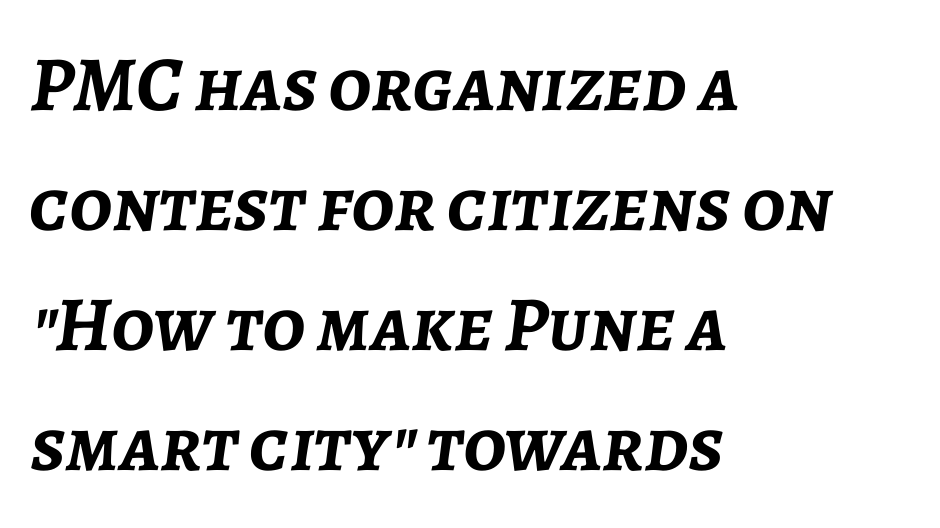
Compared with a centered layout, this one pins lines to the left instead. The line texture is even and compact thanks to regular tracking. The lettering tilts uniformly, giving the passage an italic look. This rendering features lettering with no underline.
